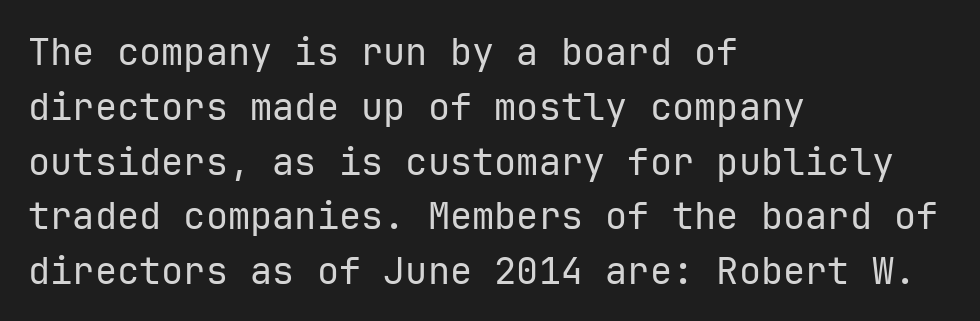
{"serif": "no", "italic": "no", "bold": "no", "weight": "regular", "width": "normal", "stroke_contrast": "low", "x_height": "medium", "monospaced": "yes", "underline": "no", "align": "left", "line_spacing": "normal", "line_spacing_ratio": 1.48, "letter_spacing": "normal", "letter_spacing_em": 0.0, "glyph_px": 37}
